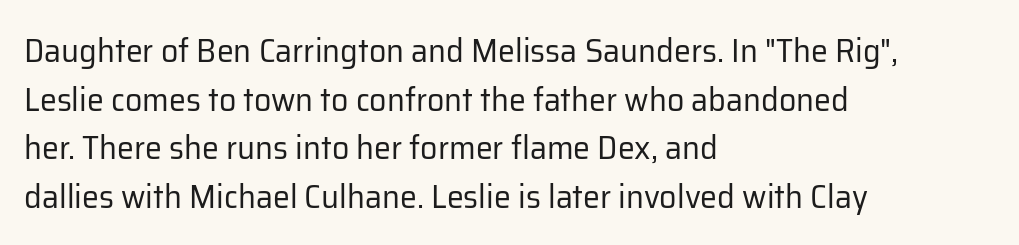
Q: Is the text bold? A: No.
Q: Is the text italic (slanted)? A: No, it is upright.
Q: Is the typeface a serif or a sans-serif typeface? A: Sans-serif.
Q: Is the text underlined? A: No.
Q: How is the paragraph aligned? A: Left-aligned.
Q: Is the spacing between letters normal or unusually wide? A: Normal.
Q: Is the spacing between lines tight, normal or loose? A: Normal.
Q: Width (condensed, normal, or wide)? A: Normal.
Q: Stroke contrast? A: Low.
Q: x-height? A: Medium.
Q: Monospaced? A: No.
